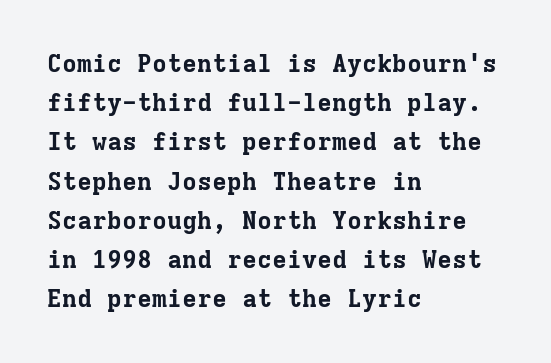
There is no visible air inserted between adjacent glyphs. This sample is left-justified, so line endings fall wherever the words run out. Normally led — the rows are evenly, conventionally spaced. The lettering holds an erect, upright posture throughout.
